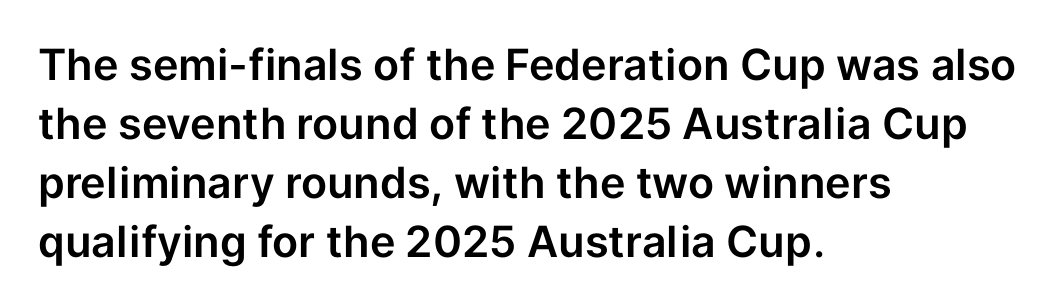
The image shows 43 px sans-serif type, upright; set left-aligned, normal line spacing (1.37x), normal letter spacing, not underlined; low stroke contrast and a medium x-height.
